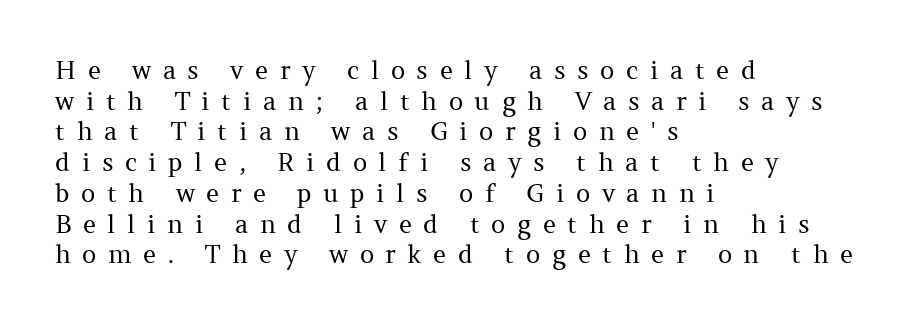
The image shows 25 px text type, upright; set left-aligned, line spacing 1.23x, unusually wide letter spacing (+0.46 em), not underlined.
